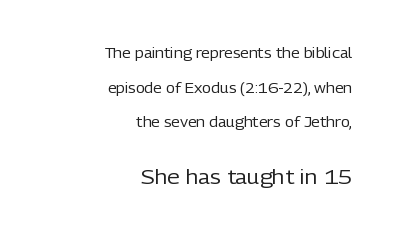
{"italic": "no", "bold": "no", "underline": "no", "align": "right", "line_spacing": "loose", "line_spacing_ratio": 2.47, "letter_spacing": "normal", "letter_spacing_em": 0.0, "larger_block": "second", "size_ratio": 1.43, "glyph_px": 20}
